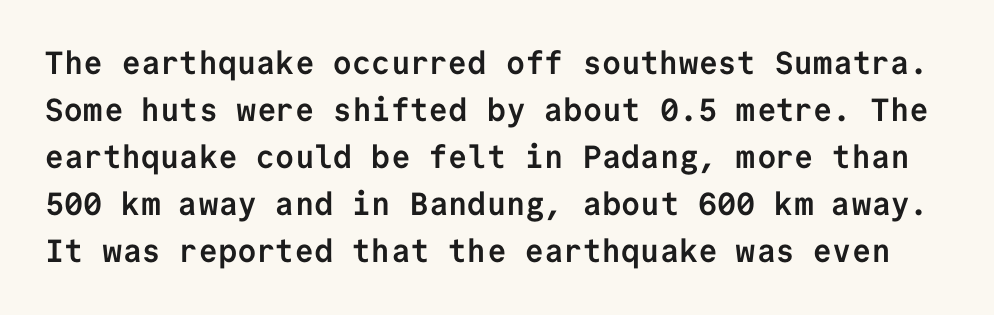
Q: Is the text bold? A: Yes.
Q: Is the text italic (slanted)? A: No, it is upright.
Q: Is the typeface a serif or a sans-serif typeface? A: Sans-serif.
Q: Is the text underlined? A: No.
Q: Is the spacing between letters normal or unusually wide? A: Normal.
Q: Is the spacing between lines tight, normal or loose? A: Normal.
Q: Width (condensed, normal, or wide)? A: Normal.
Q: Stroke contrast? A: Low.
Q: x-height? A: Medium.
Q: Monospaced? A: Yes.
